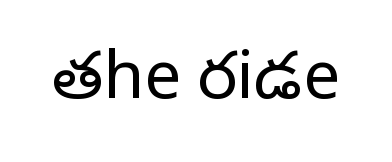
The image shows 66 px light sans-serif type, upright; set normal letter spacing, not underlined; low stroke contrast and a medium x-height.
